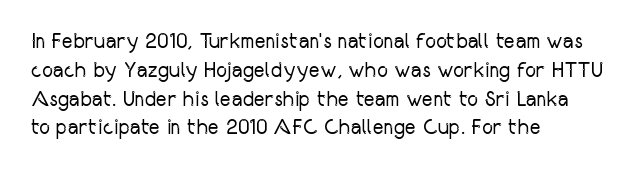
Each new line begins a customary step beneath the previous one. Stems here are at most as thick as an everyday book face. Words appear dense and cohesive because spacing is normal. Descenders hang freely into open space. The axis of the letterforms is exactly vertical.
